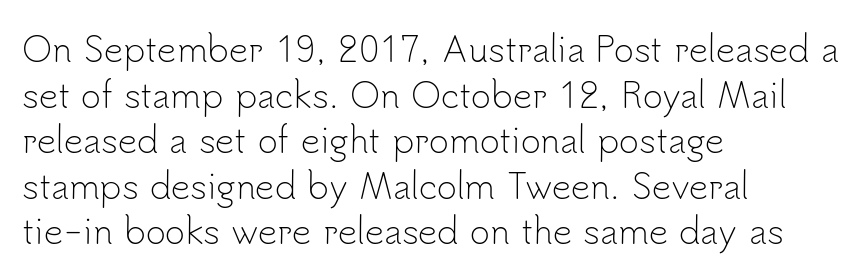
{"serif": "no", "italic": "no", "bold": "no", "weight": "light", "width": "normal", "stroke_contrast": "low", "x_height": "small", "monospaced": "no", "underline": "no", "align": "left", "line_spacing": "normal", "line_spacing_ratio": 1.34, "letter_spacing": "normal", "letter_spacing_em": 0.0, "glyph_px": 34}
